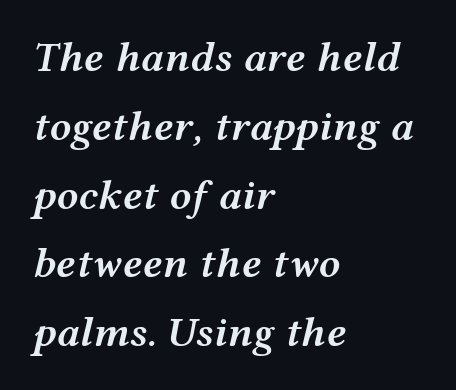
The image shows 43 px semibold, wide type, italic (leaning right); set left-aligned, normal line spacing (1.6x), normal letter spacing, not underlined; medium stroke contrast and a medium x-height.
